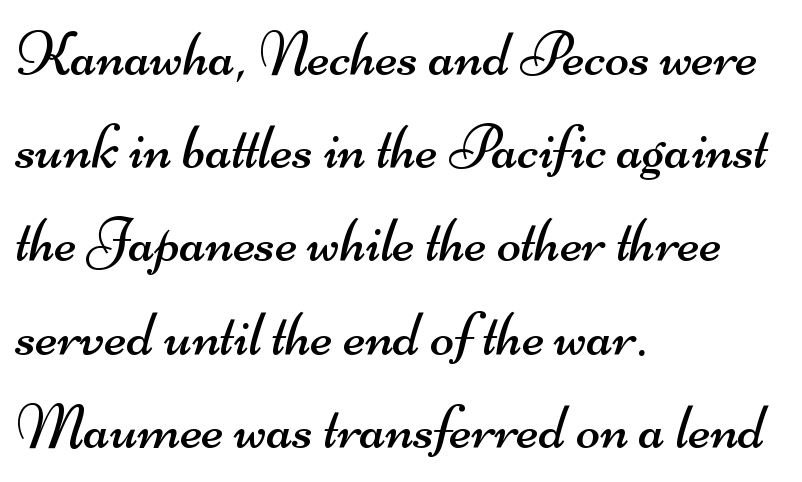
The gap between lines stays unmarked. This sample is left-justified, so line endings fall wherever the words run out. Evenly set lines give the paragraph a standard silhouette. Caption: standard tracking, unaltered. The weight would be labelled regular, book, light, or lighter still. The letters advance in unequal steps, a hallmark of proportional type.
